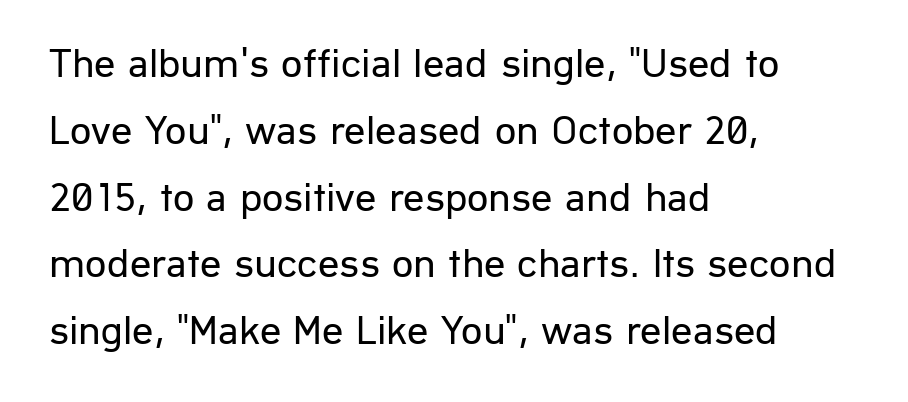
The image shows 42 px regular-weight sans-serif type, upright; set left-aligned, normal line spacing (1.59x), normal letter spacing, not underlined; low stroke contrast and a medium x-height.
